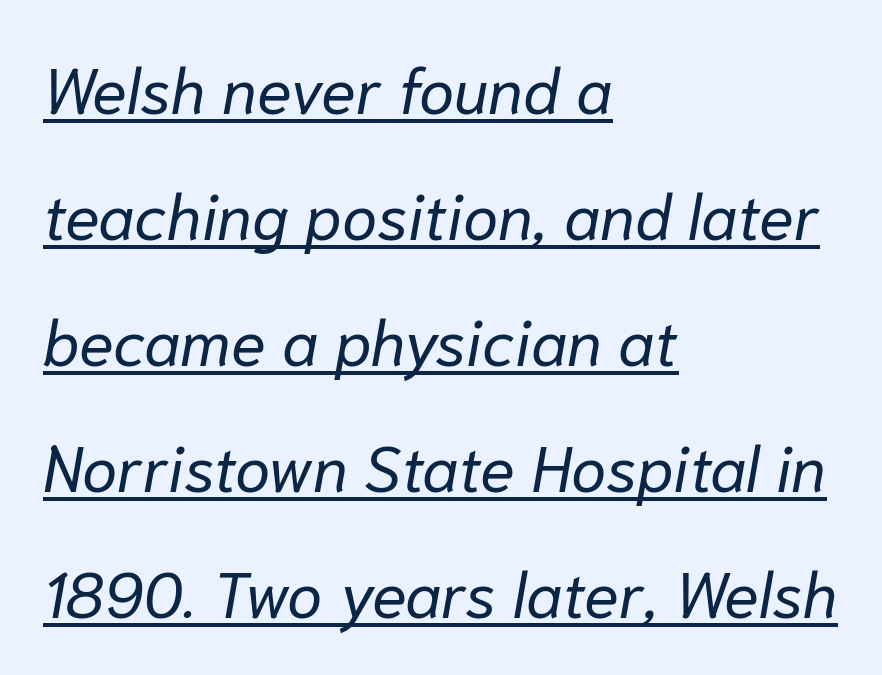
Q: Is the text bold? A: No.
Q: Is the text italic (slanted)? A: Yes, it leans right by about 10 degrees.
Q: Is the text underlined? A: Yes.
Q: How is the paragraph aligned? A: Left-aligned.
Q: Is the spacing between letters normal or unusually wide? A: Normal.
Q: Is the spacing between lines tight, normal or loose? A: Loose.
Q: Width (condensed, normal, or wide)? A: Normal.
Q: Stroke contrast? A: Low.
Q: x-height? A: Medium.
Q: Monospaced? A: No.
